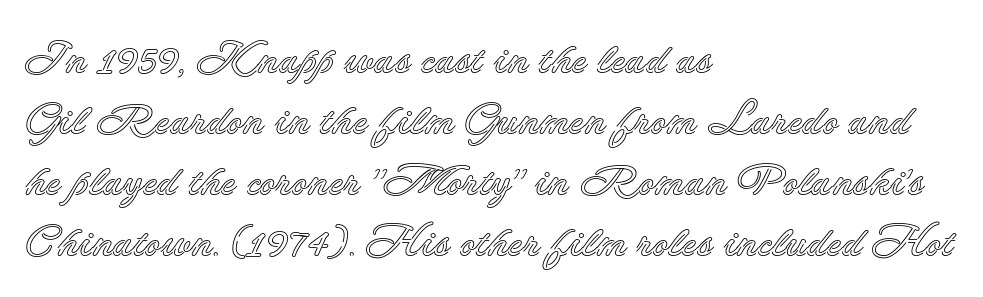
The image shows 44 px text type; set left-aligned, normal line spacing (1.39x), normal letter spacing, not underlined; a small x-height.
